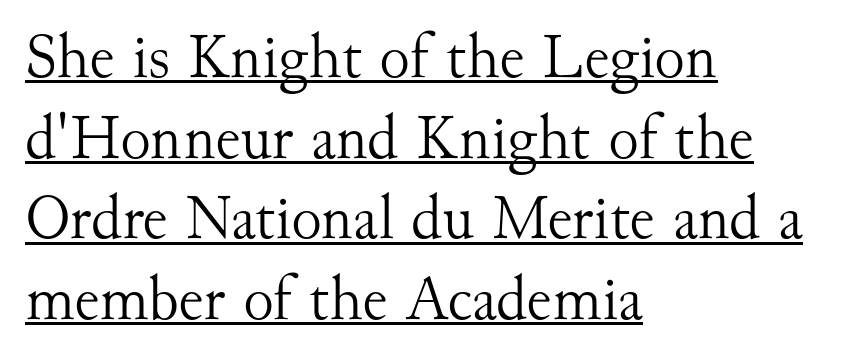
The image shows 64 px light serif type, upright; set left-aligned, normal line spacing (1.26x), normal letter spacing, underlined; medium stroke contrast and a small x-height.
